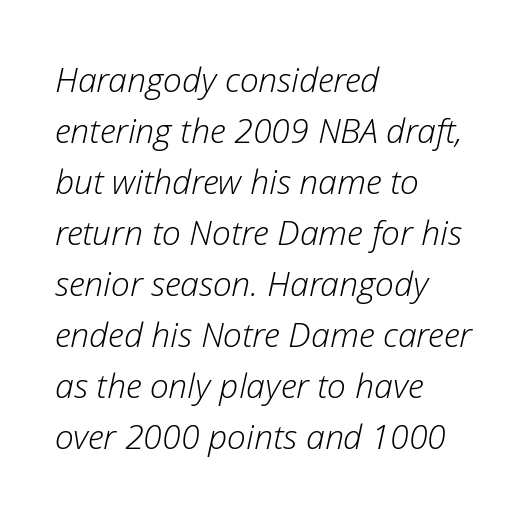
The image shows 34 px light type, italic (leaning right); set left-aligned, normal line spacing (1.5x), normal letter spacing, not underlined; low stroke contrast and a medium x-height.
